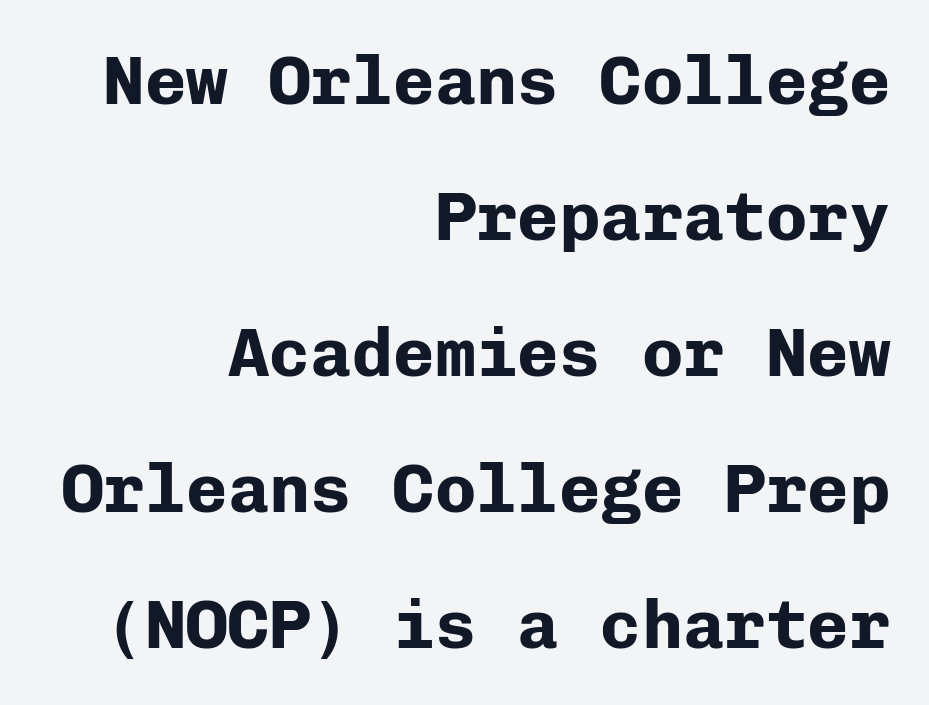
The image shows 69 px bold sans-serif type, upright, monospaced; set right-aligned, loose line spacing (1.97x), normal letter spacing, not underlined; low stroke contrast and a medium x-height.
